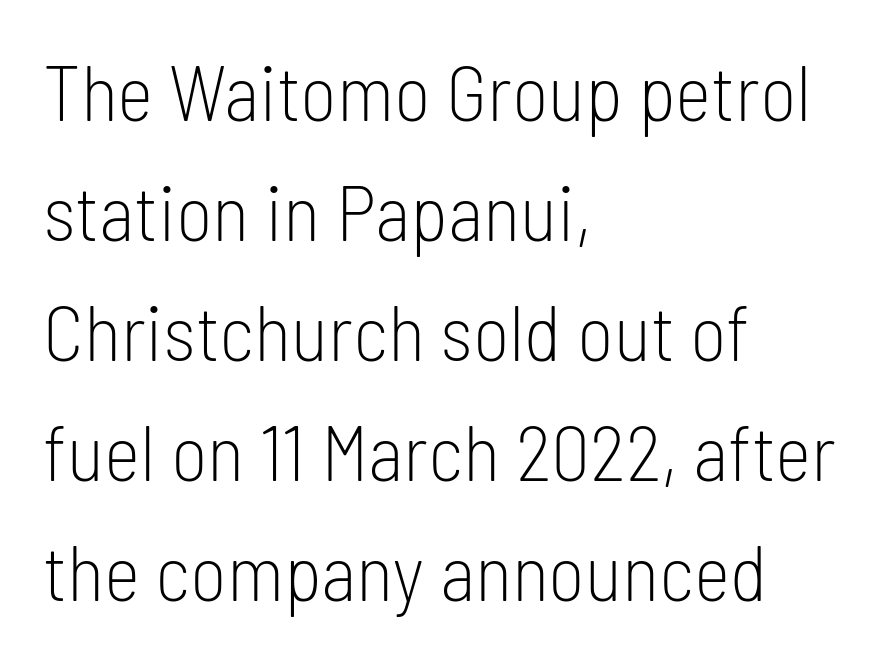
The image shows 78 px light, condensed sans-serif type, upright; set left-aligned, normal line spacing (1.54x), normal letter spacing, not underlined; low stroke contrast and a medium x-height.
